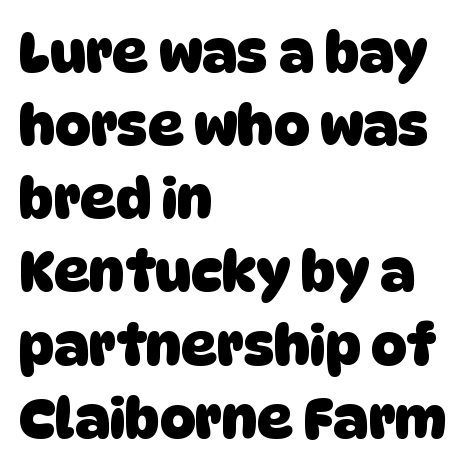
The image shows 55 px heavy sans-serif type; set left-aligned, normal line spacing (1.33x), normal letter spacing, not underlined; low stroke contrast and a large x-height.
